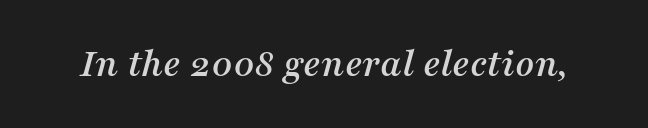
Q: Is the text italic (slanted)? A: Yes, it leans right by about 16 degrees.
Q: Is the typeface a serif or a sans-serif typeface? A: Serif.
Q: Is the text underlined? A: No.
Q: Is the spacing between letters normal or unusually wide? A: Normal.
Q: Width (condensed, normal, or wide)? A: Normal.
Q: Stroke contrast? A: Medium.
Q: x-height? A: Medium.
Q: Monospaced? A: No.
